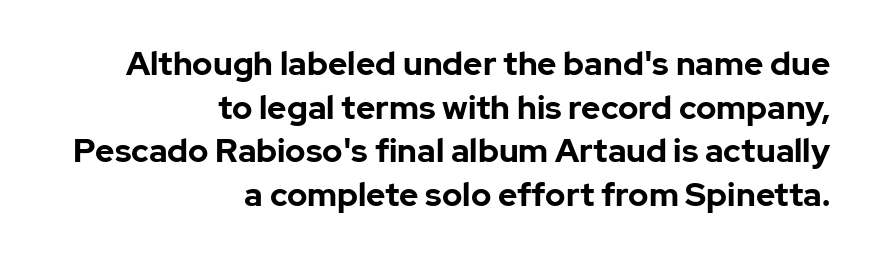
Do the letters lean? They stand straight. This is sans-serif lettering, the kind often seen on screens and signage. Type without underlining. Leftover space on each line is placed entirely before the opening word. The glyphs have the mass of a bold cut.
